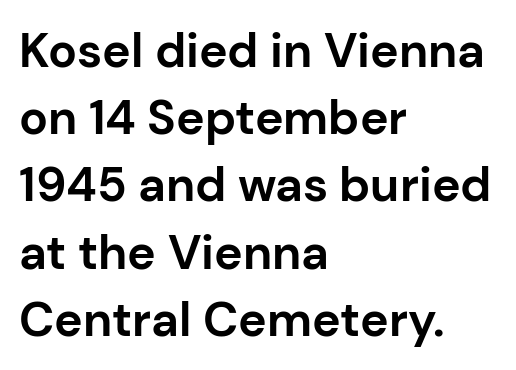
Do the characters align in a grid? No, the font is proportional. Spacing between characters is what you'd get straight out of the box. Strong, thick strokes mark this as bold type. Vertically, the passage feels balanced, rows spaced as you'd expect. Check where the strokes stop: nothing finishes them off — pure sans.
